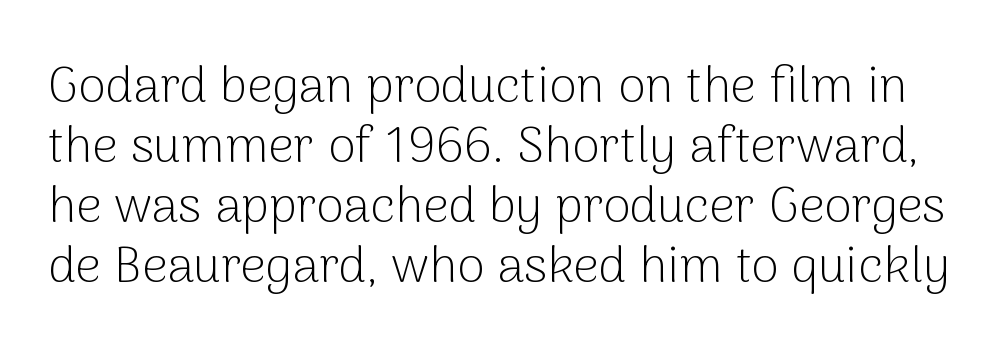
Notice how the stems are strictly vertical — no italics here. You could not count columns in this text — the font is proportionally spaced. The weight would be labelled regular, book, light, or lighter still. This is sans-serif lettering, the kind often seen on screens and signage. Letter spacing: default. Only glyphs here, with clear space below each row.
